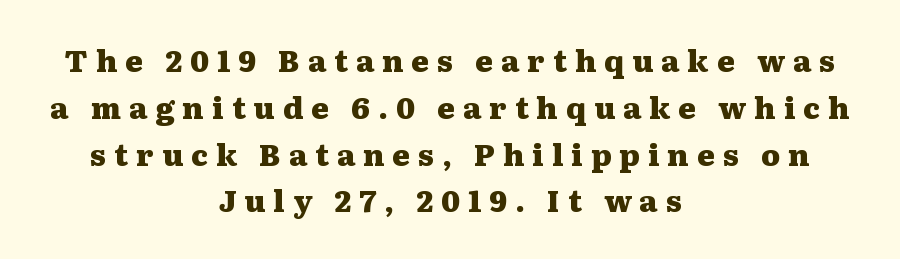
The designer went with a serif here, giving each stem small feet. The face used here is proportionally spaced, like ordinary book or web type. Honestly, there is no underline to notice here at all. Horizontally, the lines are justified to the midpoint only. Evenly set lines give the paragraph a standard silhouette. Spacing between characters has been opened up far beyond the box default.
